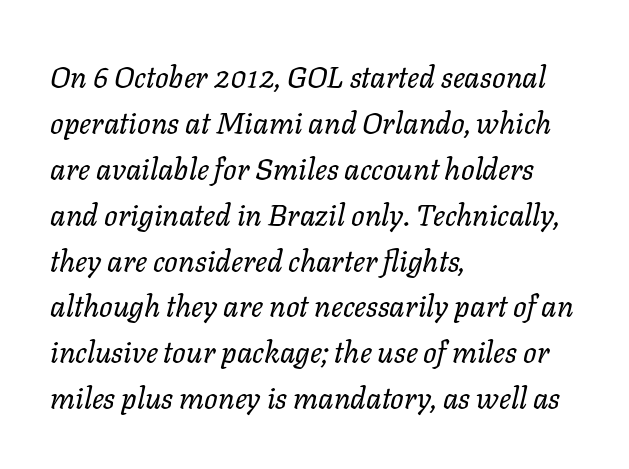
Glyph-to-glyph distance matches everyday printed text. Characters are canted at an angle relative to the baseline's perpendicular. Spacing verdict: proportional, widths tailored to each character. Beneath every word, the page is bare. Typeset ragged right — the left edge is the straight one.
